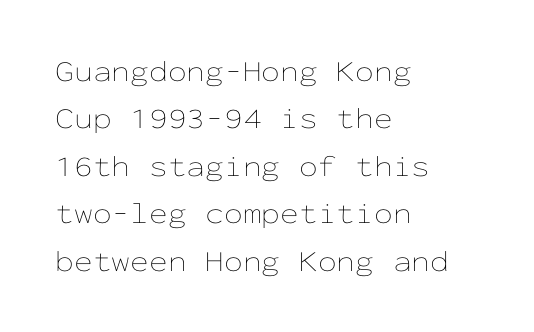
Ordinary non-slanted type is in use. These lines are rendered in a fixed-pitch font. The rendering anchors every line to the left-hand side. Default kerning and tracking; the words read as compact shapes. Is there much room between lines? A standard amount, neither cramped nor airy.
